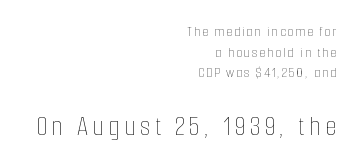
You can tell it's not italic because the verticals are truly vertical. Stems and bowls with no extra thickness — not bold. The rows are spaced the way most documents space them. Reading top to bottom, the characters get bigger at the block break. Reading down the block, your eye finds every line finishing at a fixed right position. The foot of each line stays bare and open.
